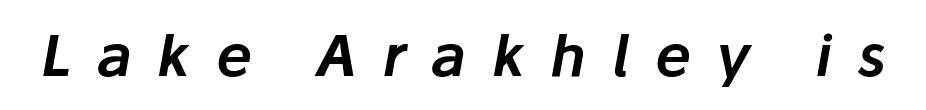
Q: Is the text italic (slanted)? A: Yes, it leans right by about 10 degrees.
Q: Is the text underlined? A: No.
Q: Is the spacing between letters normal or unusually wide? A: Unusually wide.
Q: Width (condensed, normal, or wide)? A: Normal.
Q: Stroke contrast? A: Low.
Q: x-height? A: Medium.
Q: Monospaced? A: No.
